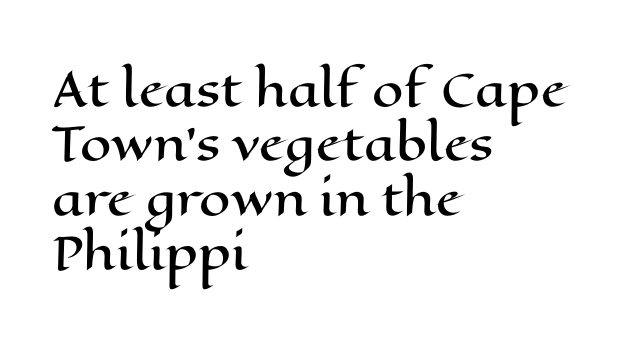
{"italic": "no", "width": "wide", "stroke_contrast": "high", "x_height": "medium", "monospaced": "no", "underline": "no", "align": "left", "line_spacing_ratio": 1.21, "letter_spacing": "normal", "letter_spacing_em": 0.0, "glyph_px": 45}
